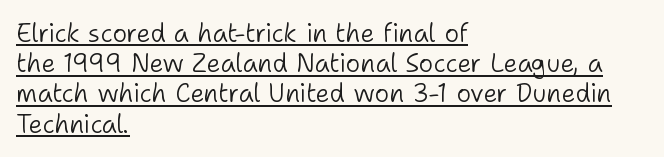
{"italic": "no", "bold": "no", "underline": "yes", "align": "left", "line_spacing_ratio": 1.21, "letter_spacing": "normal", "letter_spacing_em": 0.0, "glyph_px": 25}
